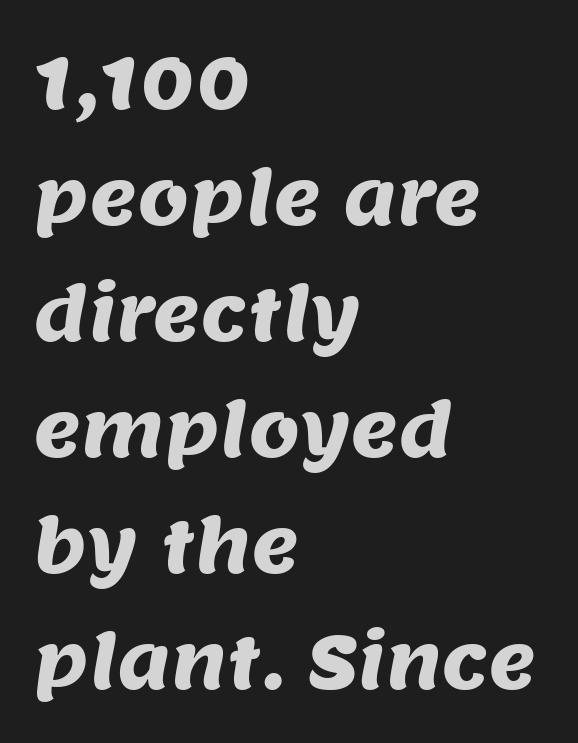
Q: Is the typeface a serif or a sans-serif typeface? A: Sans-serif.
Q: Is the text underlined? A: No.
Q: How is the paragraph aligned? A: Left-aligned.
Q: Is the spacing between letters normal or unusually wide? A: Normal.
Q: Is the spacing between lines tight, normal or loose? A: Normal.
Q: Width (condensed, normal, or wide)? A: Normal.
Q: Stroke contrast? A: Medium.
Q: x-height? A: Large.
Q: Monospaced? A: No.
